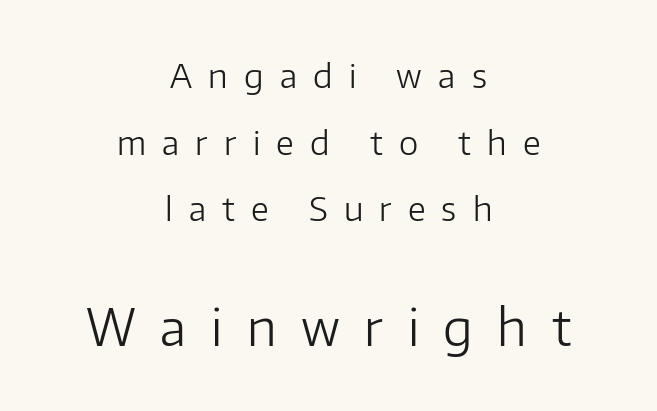
Q: Is the text bold? A: No.
Q: Is the text italic (slanted)? A: No, it is upright.
Q: Is the typeface a serif or a sans-serif typeface? A: Sans-serif.
Q: Is the text underlined? A: No.
Q: How is the paragraph aligned? A: Centered.
Q: Is the spacing between letters normal or unusually wide? A: Unusually wide.
Q: Is the spacing between lines tight, normal or loose? A: Loose.
Q: Which block of text is set in a larger size, the first (top) or the second (bottom)? A: The second (bottom) one.
Q: Width (condensed, normal, or wide)? A: Normal.
Q: Stroke contrast? A: Low.
Q: x-height? A: Medium.
Q: Monospaced? A: No.
